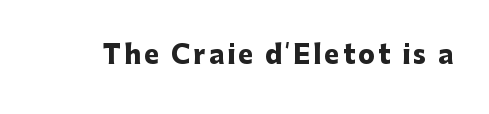
Q: Is the text bold? A: Yes.
Q: Is the text italic (slanted)? A: No, it is upright.
Q: Is the text underlined? A: No.
